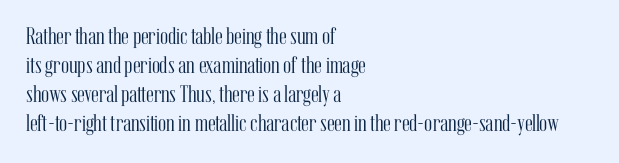
Q: Is the text bold? A: No.
Q: Is the text italic (slanted)? A: No, it is upright.
Q: Is the text underlined? A: No.
Q: How is the paragraph aligned? A: Left-aligned.
Q: Is the spacing between letters normal or unusually wide? A: Normal.
